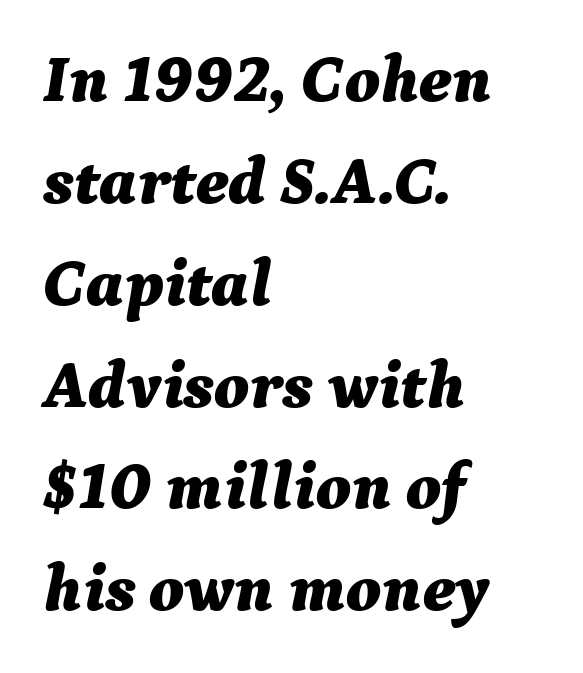
The image shows 67 px bold type, italic (leaning right); set left-aligned, normal line spacing (1.52x), normal letter spacing, not underlined; medium stroke contrast and a medium x-height.
